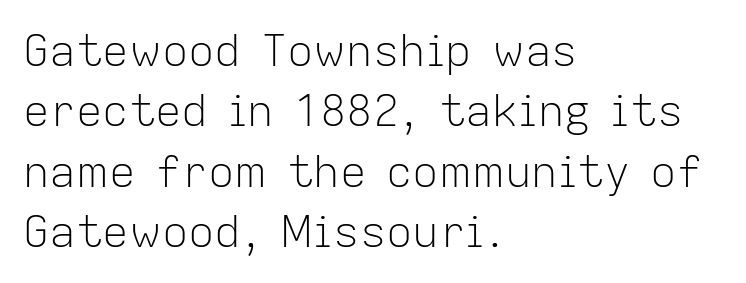
{"serif": "no", "italic": "no", "bold": "no", "weight": "light", "width": "normal", "stroke_contrast": "low", "x_height": "medium", "monospaced": "no", "underline": "no", "align": "left", "line_spacing": "normal", "line_spacing_ratio": 1.37, "letter_spacing": "normal", "letter_spacing_em": 0.0, "glyph_px": 44}
